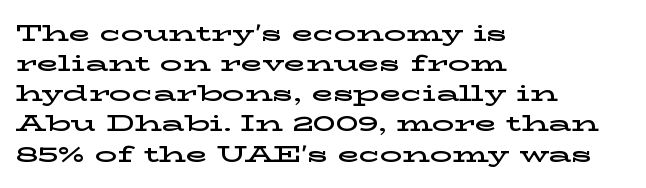
Q: Is the text italic (slanted)? A: No, it is upright.
Q: Is the text underlined? A: No.
Q: How is the paragraph aligned? A: Left-aligned.
Q: Is the spacing between letters normal or unusually wide? A: Normal.
Q: Is the spacing between lines tight, normal or loose? A: Normal.
